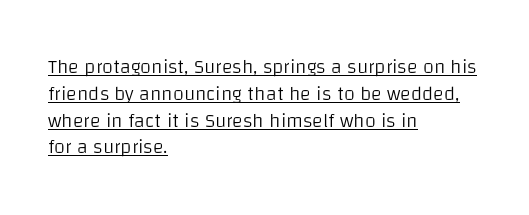
Q: Is the text bold? A: No.
Q: Is the text italic (slanted)? A: No, it is upright.
Q: Is the text underlined? A: Yes.
Q: How is the paragraph aligned? A: Left-aligned.
Q: Is the spacing between letters normal or unusually wide? A: Normal.
Q: Is the spacing between lines tight, normal or loose? A: Normal.
